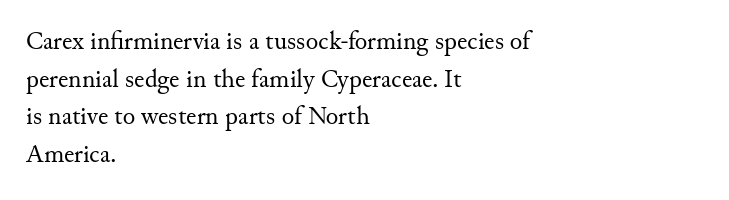
The image shows 26 px text type, upright; set left-aligned, normal line spacing (1.45x), normal letter spacing, not underlined.
